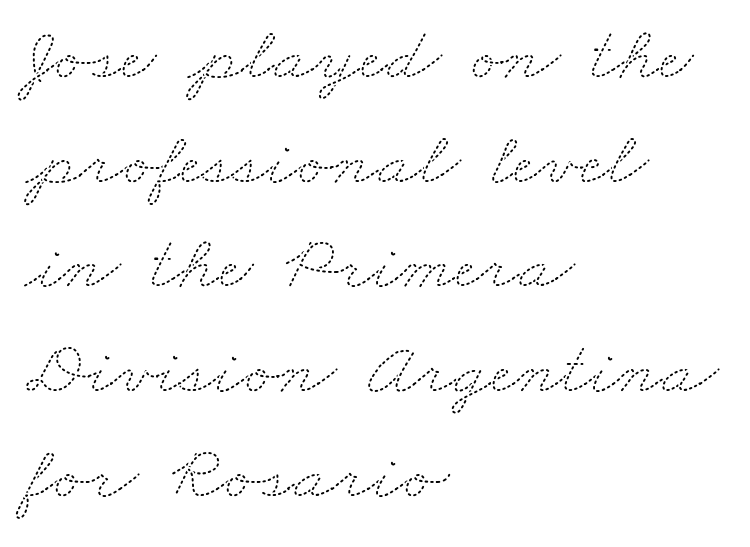
You could not count columns in this text — the font is proportionally spaced. These glyphs show unthickened strokes, regular width or finer. Nobody drew a line under any word here. Tracking here is standard; glyphs follow each other at the usual distance. Compared with a centered layout, this one pins lines to the left instead. The leading is moderate, giving the passage an even texture.
